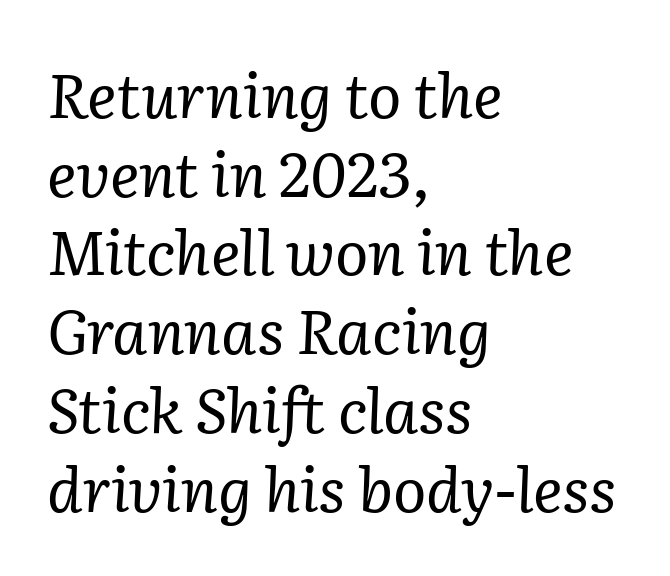
Q: Is the text bold? A: No.
Q: Is the text italic (slanted)? A: Yes, it leans right by about 2 degrees.
Q: Is the typeface a serif or a sans-serif typeface? A: Serif.
Q: Is the text underlined? A: No.
Q: How is the paragraph aligned? A: Left-aligned.
Q: Is the spacing between letters normal or unusually wide? A: Normal.
Q: Is the spacing between lines tight, normal or loose? A: Normal.
Q: Width (condensed, normal, or wide)? A: Normal.
Q: Stroke contrast? A: Low.
Q: x-height? A: Medium.
Q: Monospaced? A: No.
